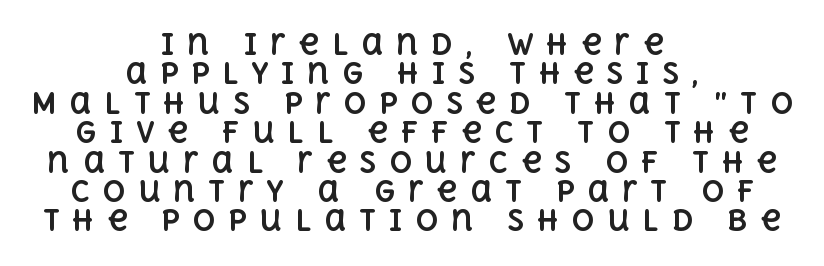
{"italic": "no", "bold": "yes", "weight": "bold", "width": "normal", "x_height": "large", "monospaced": "no", "underline": "no", "align": "center", "line_spacing": "tight", "line_spacing_ratio": 1.05, "letter_spacing": "wide", "letter_spacing_em": 0.45, "glyph_px": 28}
